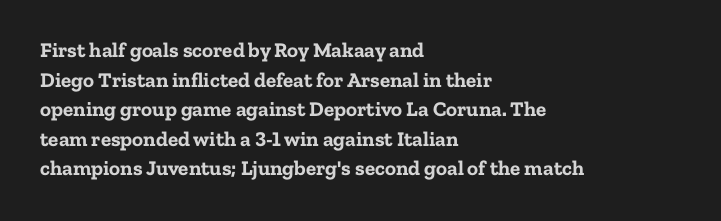
The vertical gap from one line to the next is medium. Beneath every word, the page is bare. Nothing unusual about the tracking: characters are spaced as the font intends. Its strokes are broad and dark, the hallmark of bold type. This sample uses an upright cut, with every glyph sitting square on the baseline. If you drew a ruler down the left edge, every line would touch it.
